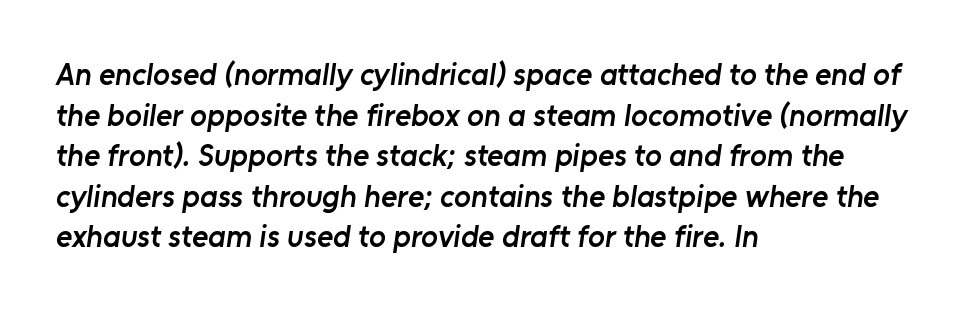
To sum up the face: it is a sans, with no serifs. One-word summary of the alignment: left. Here the designer chose a conventional face with non-uniform glyph widths. Anything drawn beneath the words? Only blank space. Its strokes are somewhat broadened, the hallmark of semibold type.
